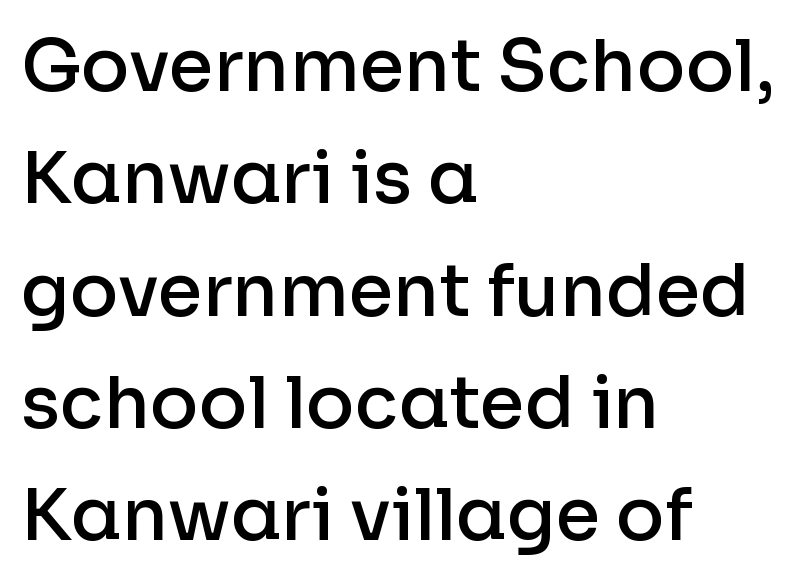
The image shows 72 px semibold sans-serif type, upright; set left-aligned, normal line spacing (1.56x), normal letter spacing, not underlined; low stroke contrast and a medium x-height.
